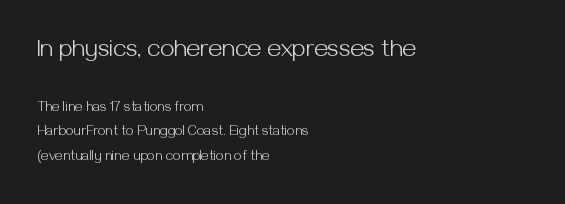
Do the letters lean? They stand straight. The cut favours lightness, reaching ordinary text weight at its darkest. Between one letter and the next there's only the usual sliver of space. No word sits above an underline. The composition opens big and finishes small.
